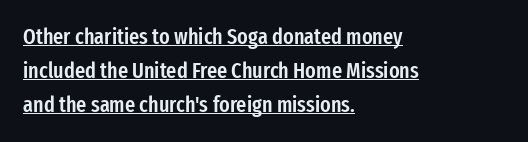
Strokes here are thickened, but only to semibold level. Notice how a bar underscores the lettering throughout. Where is the straight margin? On the left. This block has exactly the height ordinary leading produces. The rendering keeps characters at their native spacing.
